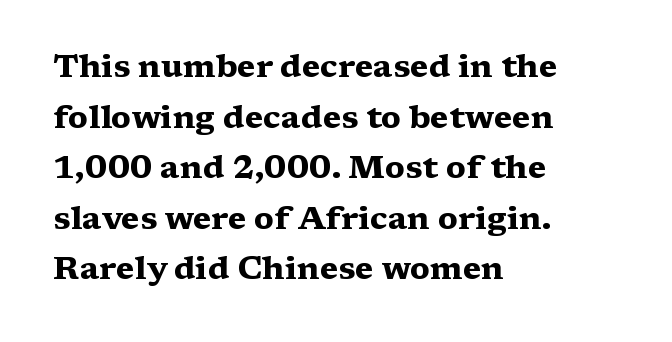
{"serif": "yes", "italic": "no", "bold": "yes", "weight": "heavy", "width": "wide", "stroke_contrast": "medium", "x_height": "medium", "monospaced": "no", "underline": "no", "align": "left", "line_spacing": "normal", "line_spacing_ratio": 1.58, "letter_spacing": "normal", "letter_spacing_em": 0.0, "glyph_px": 32}
